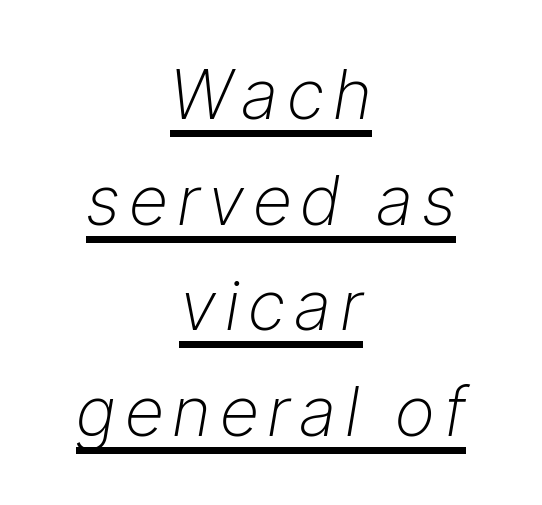
{"italic": "yes", "lean": "right", "slant_degrees": 9, "bold": "no", "weight": "light", "width": "normal", "stroke_contrast": "low", "x_height": "medium", "monospaced": "no", "underline": "yes", "align": "center", "line_spacing": "normal", "line_spacing_ratio": 1.53, "glyph_px": 69}
